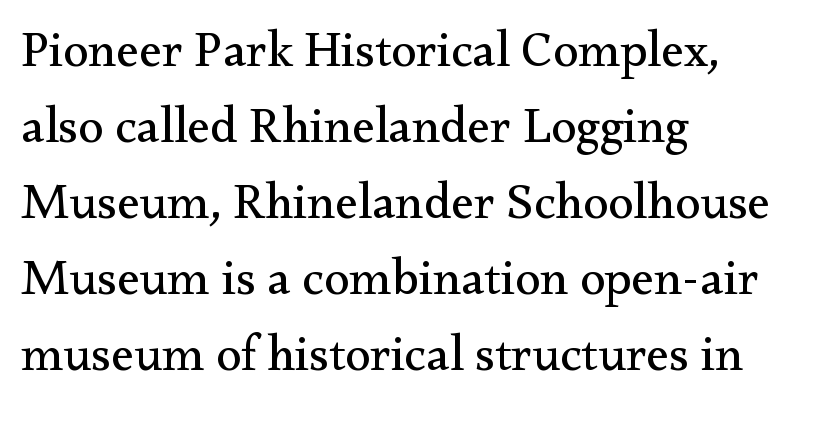
{"serif": "yes", "italic": "no", "bold": "no", "weight": "regular", "width": "normal", "stroke_contrast": "medium", "x_height": "small", "monospaced": "no", "underline": "no", "align": "left", "line_spacing": "normal", "line_spacing_ratio": 1.49, "letter_spacing": "normal", "letter_spacing_em": 0.0, "glyph_px": 51}
